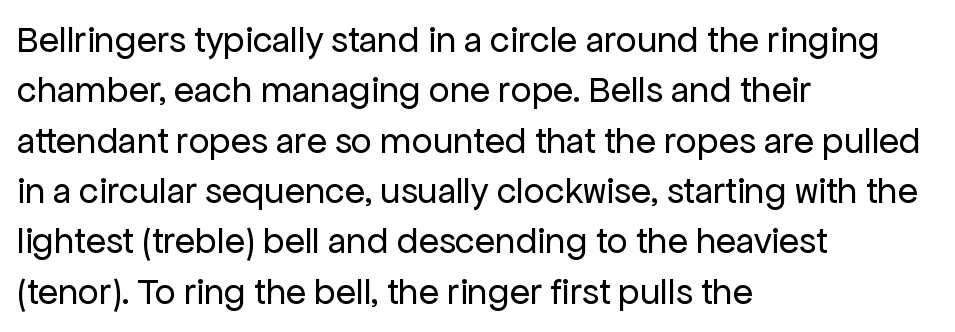
{"serif": "no", "italic": "no", "bold": "no", "weight": "regular", "width": "normal", "stroke_contrast": "low", "x_height": "medium", "monospaced": "no", "underline": "no", "align": "left", "line_spacing": "normal", "line_spacing_ratio": 1.36, "letter_spacing": "normal", "letter_spacing_em": 0.0, "glyph_px": 37}
